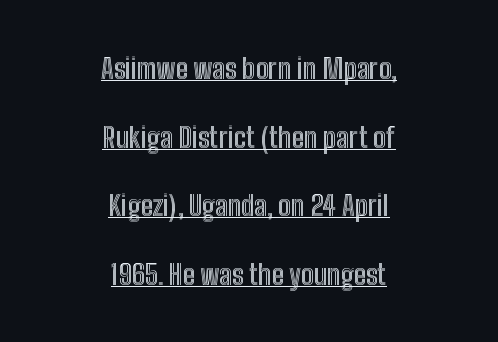
The image shows 28 px condensed type, upright; set centered, loose line spacing (2.45x), normal letter spacing, underlined; a medium x-height.
